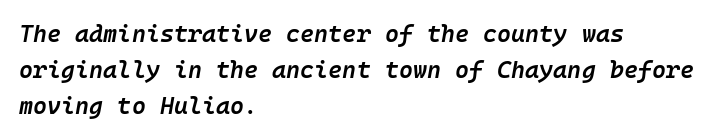
{"italic": "yes", "lean": "right", "slant_degrees": 10, "bold": "semi", "underline": "no", "align": "left", "line_spacing": "normal", "line_spacing_ratio": 1.51, "letter_spacing": "normal", "letter_spacing_em": 0.0, "glyph_px": 24}
